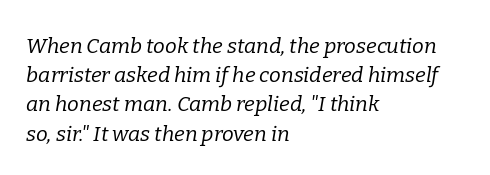
Lines of text with bare space underneath. Ink coverage per letter is moderate at most. The setting favours the left margin, as ordinary paragraphs usually do. The tracking reads as untouched default to a designer's eye. Style check: oblique.
